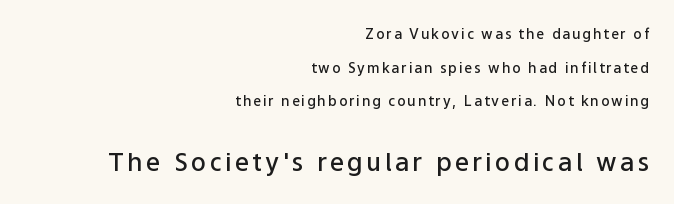
The block of text is sparse from top to bottom, with ample space between rows. Characters remain perfectly vertical along every line. The lines in this sample share a right terminus and differ only in where they begin. Note: smaller setting up top, larger setting below.
